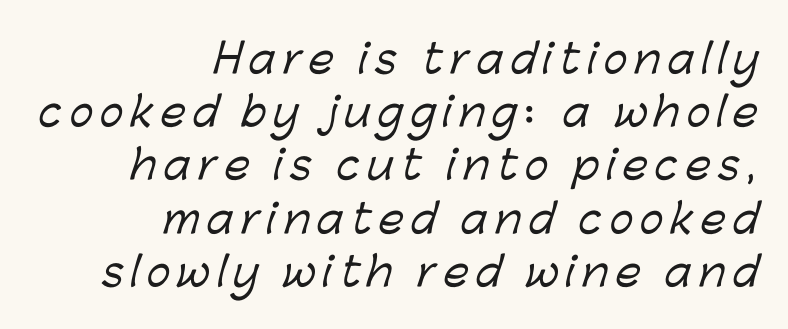
The strip under each line holds only bare page. The space between consecutive lines is moderate. Spacing verdict: proportional, widths tailored to each character. This sample uses a sans-serif face. The passage is arranged like a letterhead date or caption credit — flush right.
